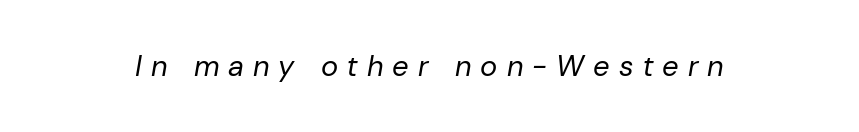
Q: Is the text bold? A: No.
Q: Is the text italic (slanted)? A: Yes, it leans right by about 10 degrees.
Q: Is the text underlined? A: No.
Q: Is the spacing between letters normal or unusually wide? A: Unusually wide.
Q: Width (condensed, normal, or wide)? A: Normal.
Q: Stroke contrast? A: Low.
Q: x-height? A: Medium.
Q: Monospaced? A: No.
